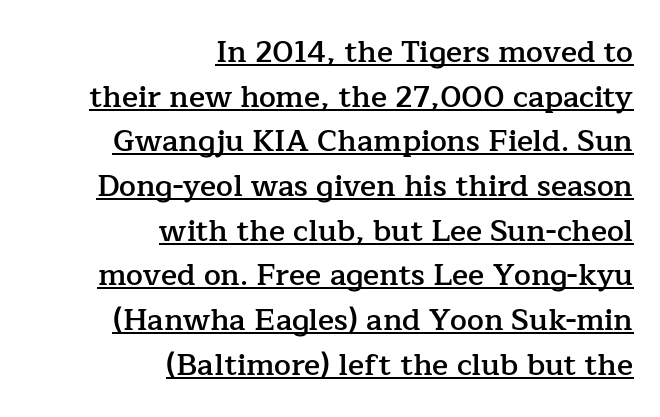
Q: Is the text bold? A: Semi-bold.
Q: Is the text italic (slanted)? A: No, it is upright.
Q: Is the typeface a serif or a sans-serif typeface? A: Serif.
Q: Is the text underlined? A: Yes.
Q: How is the paragraph aligned? A: Right-aligned.
Q: Is the spacing between letters normal or unusually wide? A: Normal.
Q: Is the spacing between lines tight, normal or loose? A: Normal.
Q: Width (condensed, normal, or wide)? A: Normal.
Q: Stroke contrast? A: Low.
Q: x-height? A: Medium.
Q: Monospaced? A: No.
